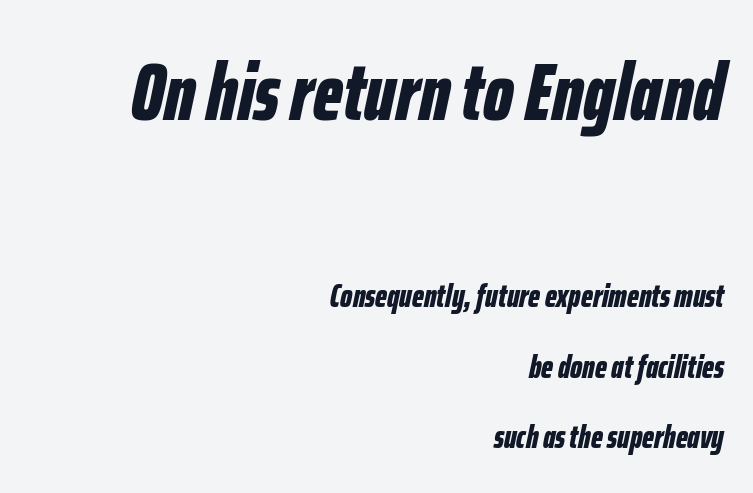
The passage shown stacks its lines with a broad gap. Reading top to bottom, the characters get smaller at the block break. Bold? Absolutely — the strokes are thick and heavy. If you drew a line through each stem, it would be angled. Default kerning and tracking; the words read as compact shapes. Do the characters align in a grid? No, the font is proportional.
